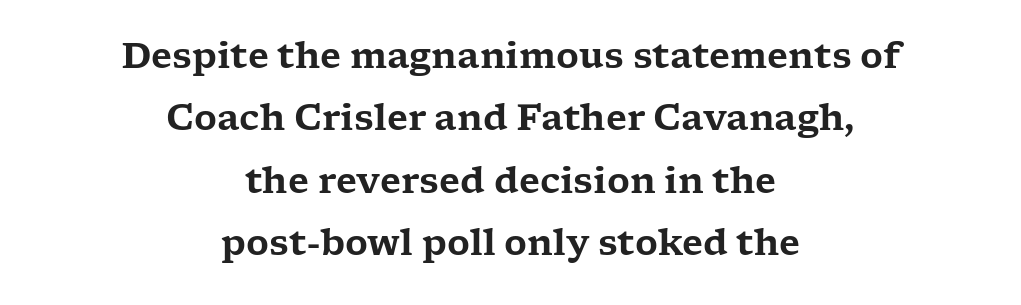
Q: Is the text italic (slanted)? A: No, it is upright.
Q: Is the typeface a serif or a sans-serif typeface? A: Serif.
Q: Is the text underlined? A: No.
Q: How is the paragraph aligned? A: Centered.
Q: Is the spacing between letters normal or unusually wide? A: Normal.
Q: Width (condensed, normal, or wide)? A: Wide.
Q: Stroke contrast? A: Low.
Q: x-height? A: Medium.
Q: Monospaced? A: No.
